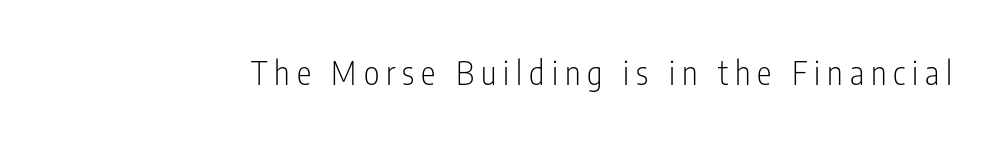
Q: Is the text bold? A: No.
Q: Is the text italic (slanted)? A: No, it is upright.
Q: Is the typeface a serif or a sans-serif typeface? A: Sans-serif.
Q: Is the text underlined? A: No.
Q: Is the spacing between letters normal or unusually wide? A: Unusually wide.
Q: Width (condensed, normal, or wide)? A: Condensed.
Q: Stroke contrast? A: Low.
Q: x-height? A: Medium.
Q: Monospaced? A: No.
